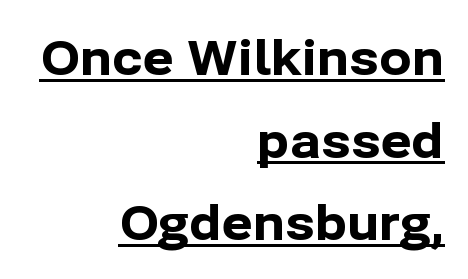
You'd pick this weight for a headline — it's a proper bold. Each line ends at the same right margin while the left side varies. No feet cap the strokes, marking this as sans-serif type. The passage shown is typed in a proportional face where columns would drift. In terms of posture, this sample is upright. How are the letters spaced? Ordinarily, with no added tracking.
